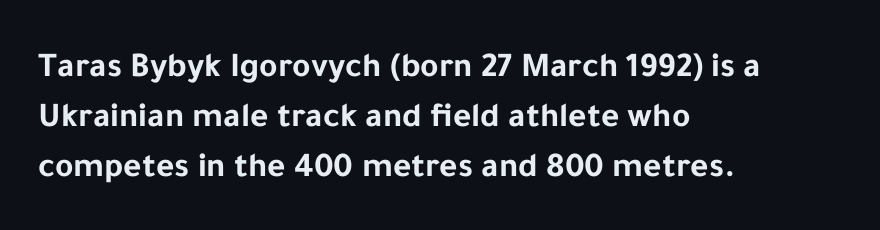
If you drew a line through each stem, it would be perfectly vertical. Is the letter spacing exaggerated? No — it looks like the ordinary default. Visually the block forms a straight wall on the left and a jagged coastline on the right. Are there feet on the stems? There aren't — it's a sans. The rendering uses a bold face; every stroke is thick and dark. Here the designer chose a conventional face with non-uniform glyph widths.
